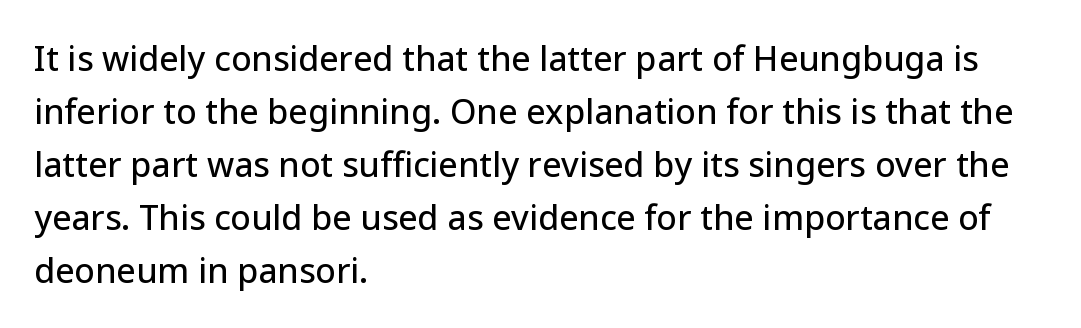
{"serif": "no", "italic": "no", "width": "normal", "stroke_contrast": "low", "x_height": "medium", "monospaced": "no", "underline": "no", "align": "left", "line_spacing": "normal", "line_spacing_ratio": 1.56, "letter_spacing": "normal", "letter_spacing_em": 0.0, "glyph_px": 34}
